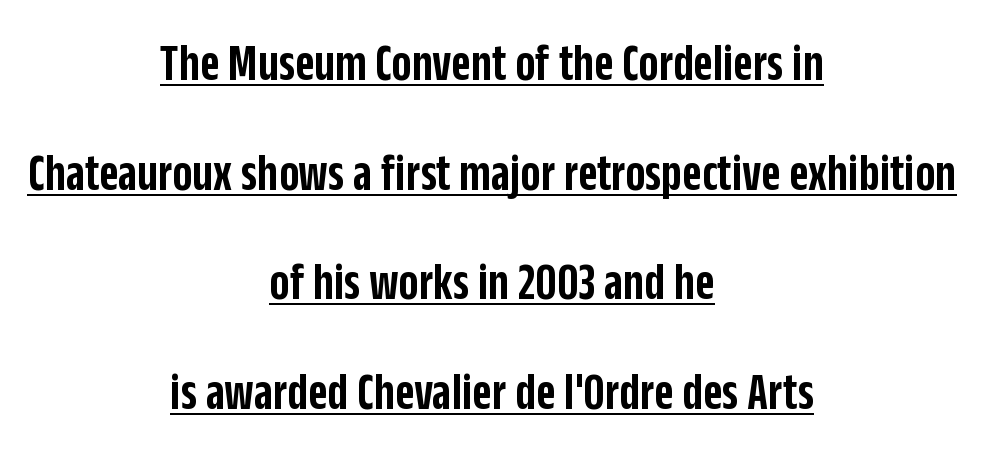
Q: Is the text bold? A: Semi-bold.
Q: Is the text italic (slanted)? A: No, it is upright.
Q: Is the typeface a serif or a sans-serif typeface? A: Sans-serif.
Q: Is the text underlined? A: Yes.
Q: How is the paragraph aligned? A: Centered.
Q: Is the spacing between letters normal or unusually wide? A: Normal.
Q: Is the spacing between lines tight, normal or loose? A: Loose.
Q: Width (condensed, normal, or wide)? A: Condensed.
Q: Stroke contrast? A: Low.
Q: x-height? A: Large.
Q: Monospaced? A: No.
